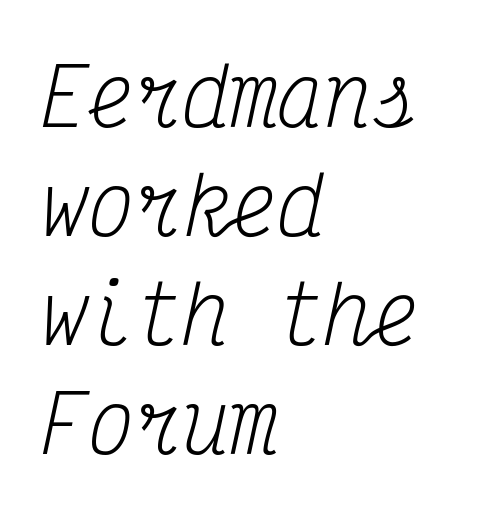
No word sits above an underline. When letters slant like this, we call the style italic. Spacing verdict: monospaced, one width for all characters. Successive baselines arrive at the customary interval. The font family rendered here belongs to the serif group.
